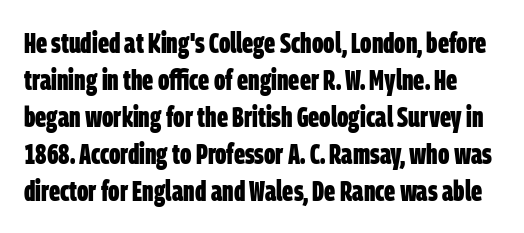
Q: Is the text bold? A: Yes.
Q: Is the typeface a serif or a sans-serif typeface? A: Sans-serif.
Q: Is the text underlined? A: No.
Q: Is the spacing between letters normal or unusually wide? A: Normal.
Q: Is the spacing between lines tight, normal or loose? A: Normal.
Q: Width (condensed, normal, or wide)? A: Condensed.
Q: Stroke contrast? A: Low.
Q: x-height? A: Large.
Q: Monospaced? A: No.
